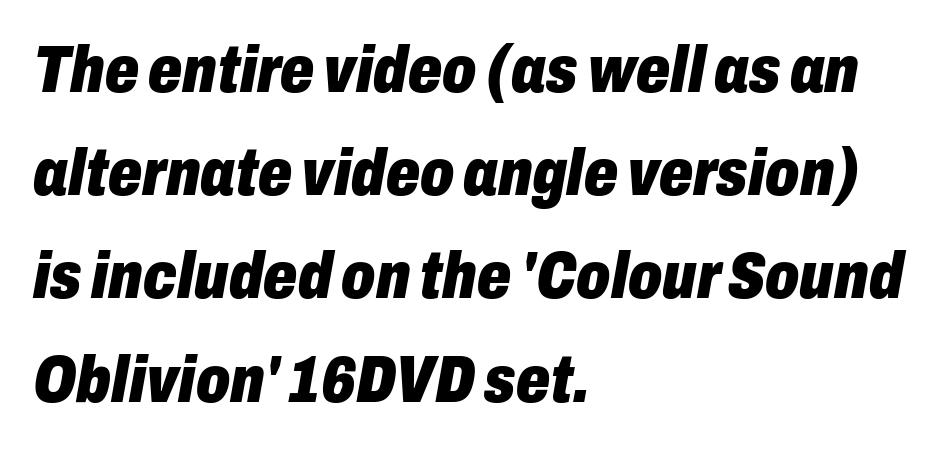
Q: Is the text bold? A: Yes.
Q: Is the text italic (slanted)? A: Yes, it leans right by about 10 degrees.
Q: Is the text underlined? A: No.
Q: How is the paragraph aligned? A: Left-aligned.
Q: Is the spacing between letters normal or unusually wide? A: Normal.
Q: Is the spacing between lines tight, normal or loose? A: Normal.
Q: Width (condensed, normal, or wide)? A: Condensed.
Q: Stroke contrast? A: Low.
Q: x-height? A: Medium.
Q: Monospaced? A: No.
